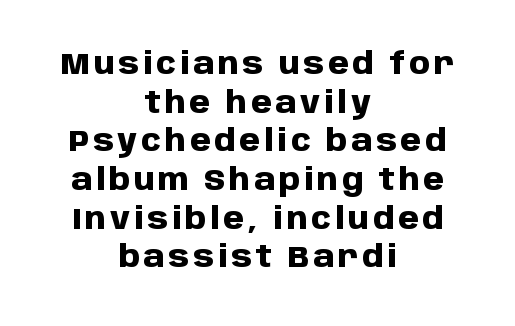
Q: Is the text bold? A: Yes.
Q: Is the text italic (slanted)? A: No, it is upright.
Q: Is the typeface a serif or a sans-serif typeface? A: Sans-serif.
Q: Is the text underlined? A: No.
Q: How is the paragraph aligned? A: Centered.
Q: Is the spacing between lines tight, normal or loose? A: Normal.
Q: Width (condensed, normal, or wide)? A: Normal.
Q: Stroke contrast? A: Low.
Q: x-height? A: Large.
Q: Monospaced? A: No.
